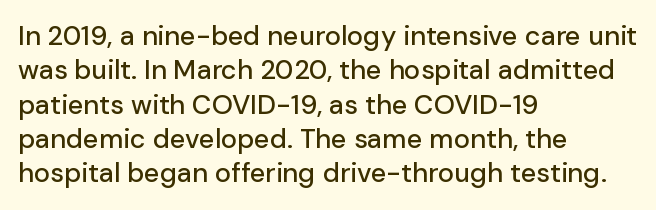
The image shows 27 px text type, upright; set left-aligned, normal line spacing (1.27x), normal letter spacing, not underlined.
